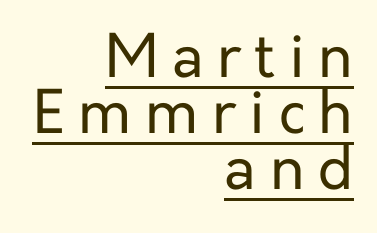
This rendering widens character spacing well past its baseline value. How would I describe the line gaps? Narrow and economical. If you drew a line through each stem, it would be perfectly vertical. The face used here is a sans, in the tradition of grotesques and geometrics.
